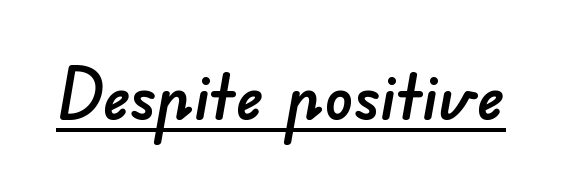
{"serif": "no", "width": "normal", "stroke_contrast": "low", "x_height": "small", "monospaced": "no", "underline": "yes", "letter_spacing": "normal", "letter_spacing_em": 0.0, "glyph_px": 70}
